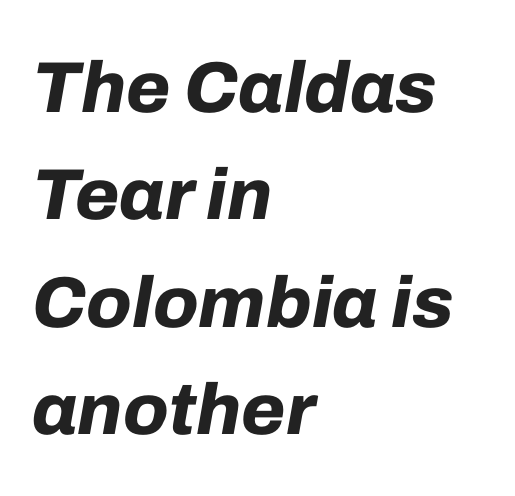
One-word summary of the alignment: left. Descenders hang freely into open space. This sample keeps an unexceptional amount of space between lines. The letters are slanted; this is an italic face. I'd describe the lettering as bold — thick and assertive.
